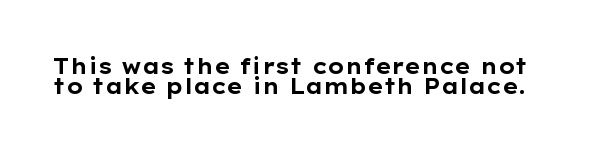
You'd pick this weight for a headline — it's a proper bold. Any mark beneath the type? The region is blank. If you drew a line through each stem, it would be perfectly vertical. Nobody touched the tracking dial on this one.
